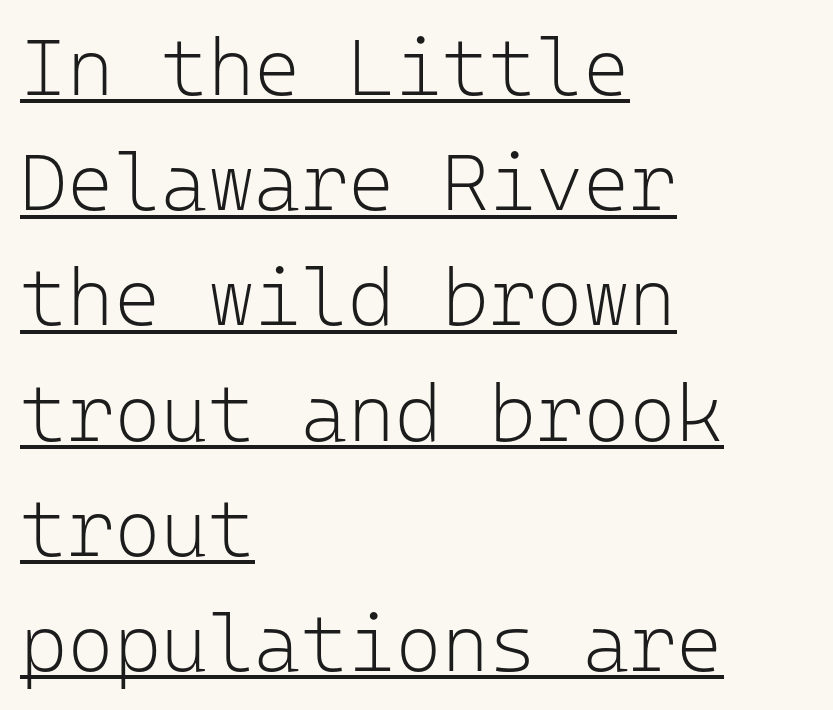
{"serif": "no", "italic": "no", "bold": "no", "weight": "light", "width": "normal", "stroke_contrast": "low", "x_height": "medium", "monospaced": "yes", "underline": "yes", "align": "left", "line_spacing": "normal", "line_spacing_ratio": 1.44, "letter_spacing": "normal", "letter_spacing_em": 0.0, "glyph_px": 80}
